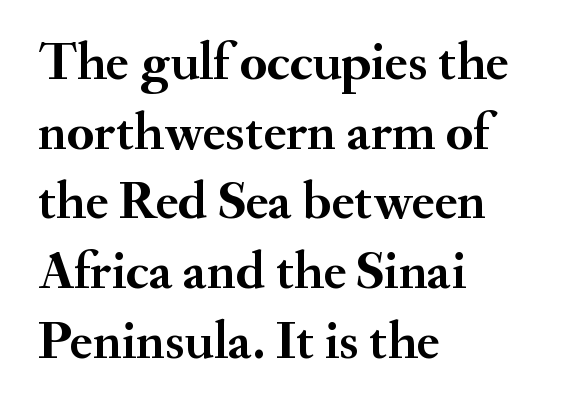
Does the weight exceed regular? Yes, all the way to bold. Compared with typical paragraphs, the rows here are spaced about the same. A serif font was chosen for this passage. The letters advance in unequal steps, a hallmark of proportional type. Posture: upright roman.
